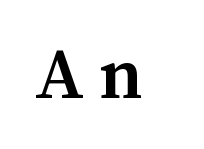
The glyphs are unaccompanied by any horizontal stroke below them. Letter spacing: wide. The glyphs have the mass of a bold cut. The specimen reads as upright at a glance. Each letter keeps its own natural width here, so spacing adapts to shape.
